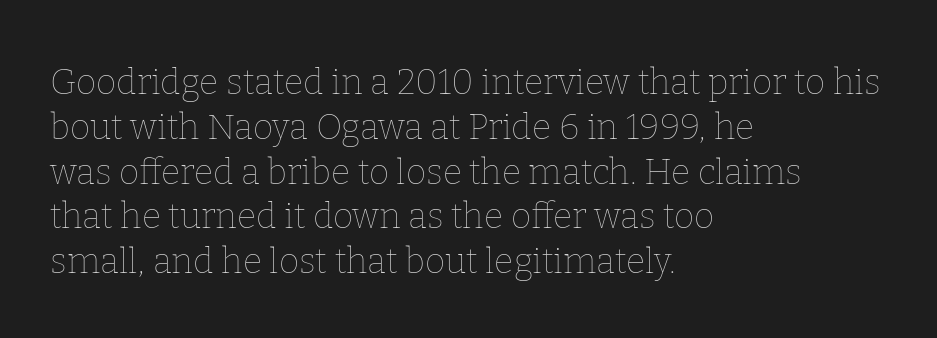
The rendering uses a moderate line-height, typical for paragraphs. The strip under each line holds only bare page. All the whitespace from short lines collects on the right. This reads as an unemphasized weight, regular at the heaviest. Looks like regular typesetting: each glyph gets only the width it needs. The lettering holds an erect, upright posture throughout.
